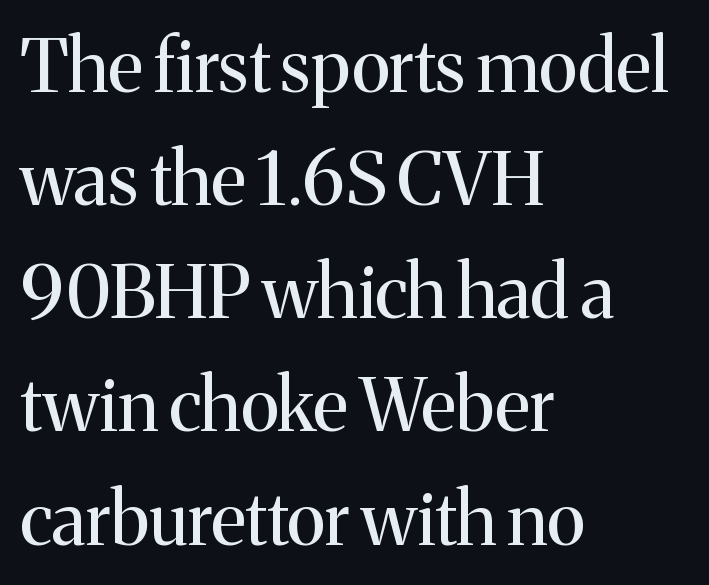
{"serif": "yes", "italic": "no", "bold": "no", "weight": "regular", "width": "normal", "stroke_contrast": "medium", "x_height": "medium", "monospaced": "no", "underline": "no", "align": "left", "line_spacing": "normal", "line_spacing_ratio": 1.55, "letter_spacing": "normal", "letter_spacing_em": 0.0, "glyph_px": 73}
